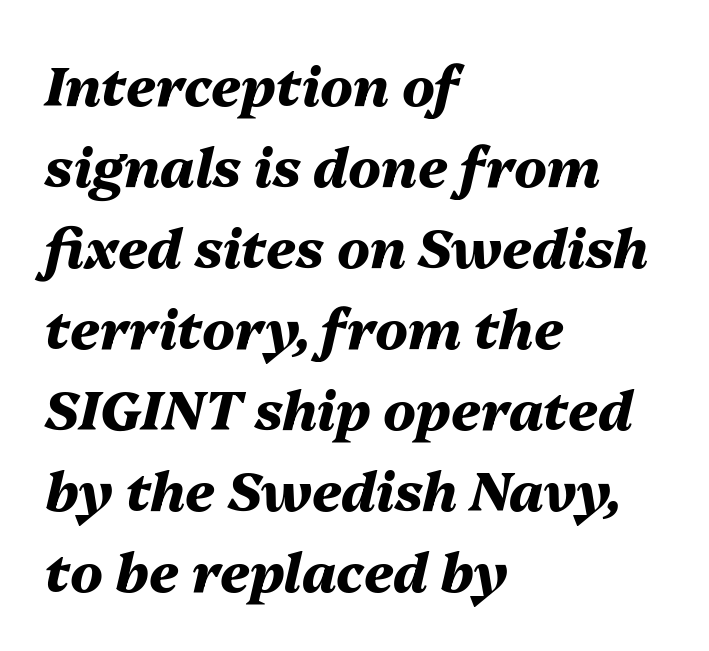
The image shows 54 px heavy type, italic (leaning right); set left-aligned, normal line spacing (1.5x), normal letter spacing, not underlined; medium stroke contrast and a medium x-height.
